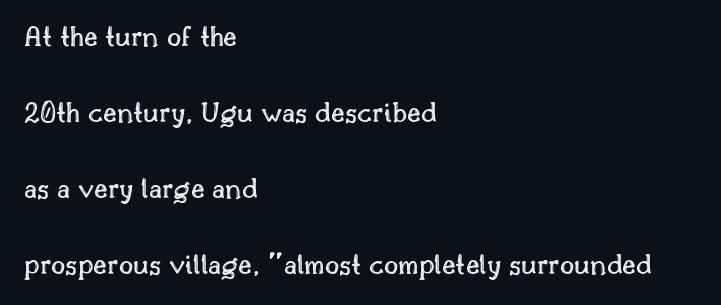
{"italic": "no", "width": "normal", "x_height": "small", "monospaced": "no", "underline": "no", "align": "left", "line_spacing": "loose", "line_spacing_ratio": 2.45, "letter_spacing": "normal", "letter_spacing_em": 0.0, "glyph_px": 31}
